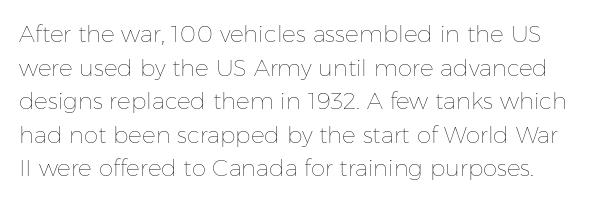
Default kerning and tracking; the words read as compact shapes. Weight: not bold — regular or lighter. Every character sits straight up, as roman type does. The rendering uses a moderate line-height, typical for paragraphs.
